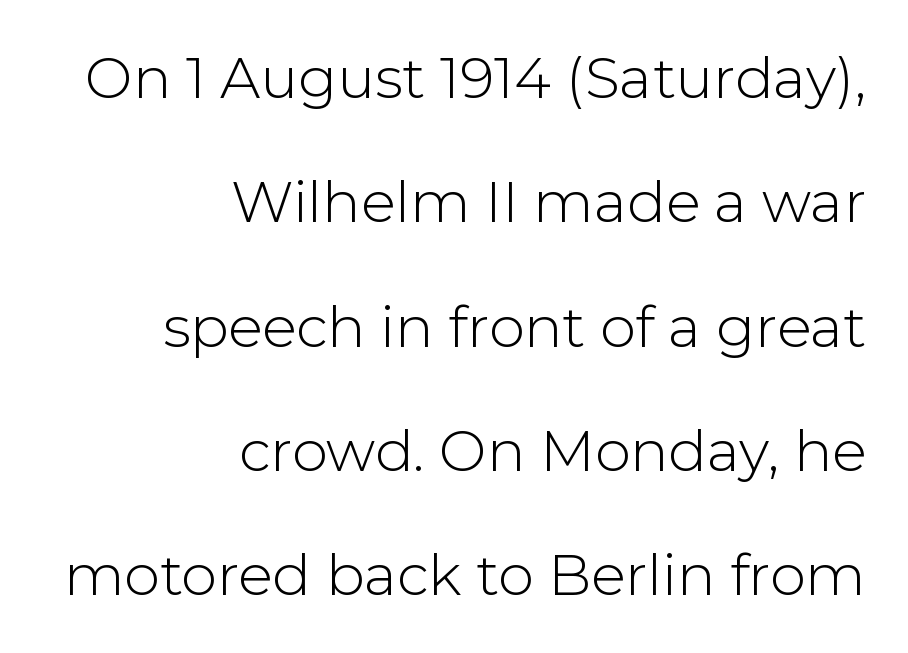
A typesetter would call this proportional, since set widths differ per character. Ordinary non-slanted type is in use. The face looks like a standard text weight, possibly lighter. Line spacing here is loose. Nobody touched the tracking dial on this one.
